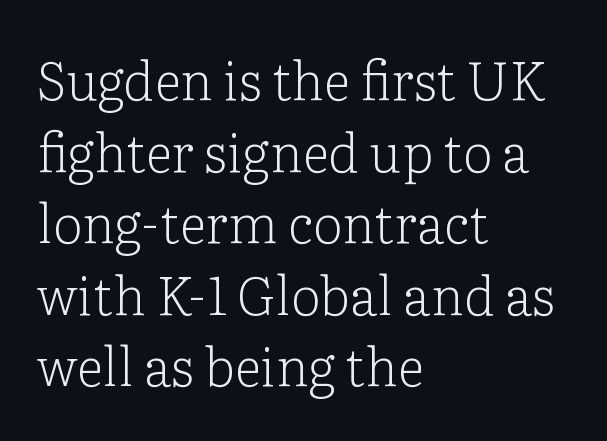
The face used here is rendered with its standard letterfit. The face used here is proportionally spaced, like ordinary book or web type. Letters rest on an invisible, unmarked baseline. This block has exactly the height ordinary leading produces.
